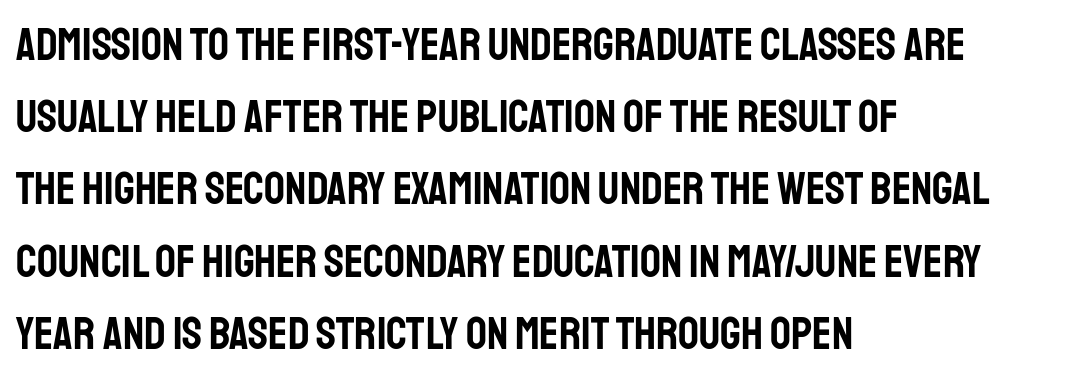
Designer's note — italics off, roman on. The setting favours the left margin, as ordinary paragraphs usually do. Unmarked baselines from the first word to the last. The typeface chosen for these lines omits serifs. The rendering uses a moderate line-height, typical for paragraphs. Here the glyphs are tracked normally, forming tight word shapes.
